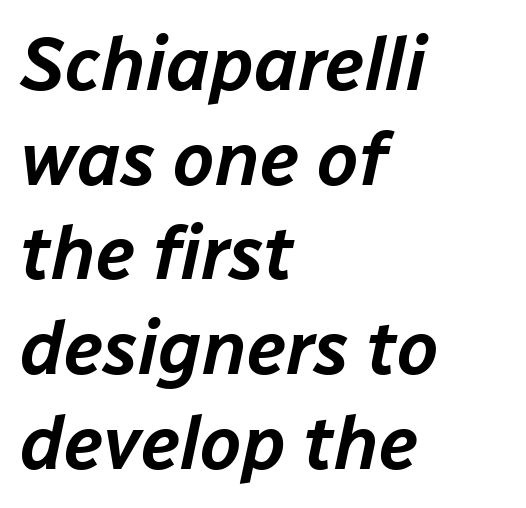
Italic? Definitely — the glyphs are oblique. Evenly set lines give the paragraph a standard silhouette. Teacher's note: observe the even left margin — that is flush-left alignment. Characters follow at the spacing the type designer built in.
